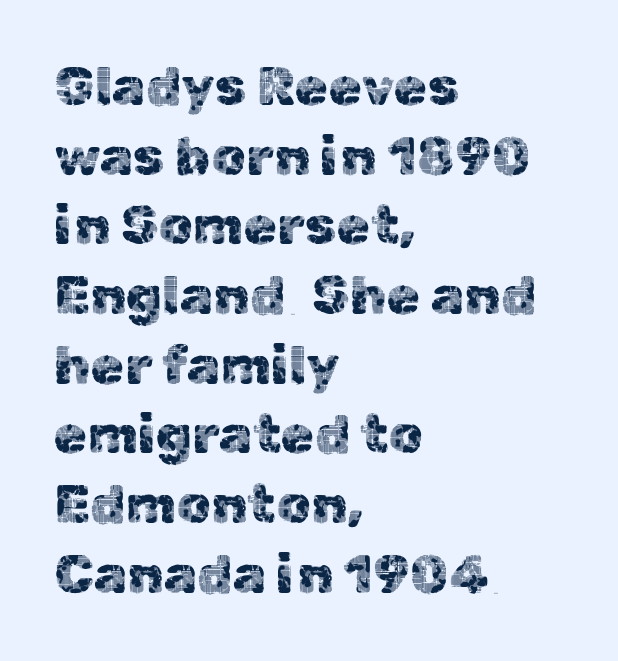
Q: Is the text italic (slanted)? A: No, it is upright.
Q: Is the typeface a serif or a sans-serif typeface? A: Sans-serif.
Q: Is the text underlined? A: No.
Q: How is the paragraph aligned? A: Left-aligned.
Q: Is the spacing between letters normal or unusually wide? A: Normal.
Q: Is the spacing between lines tight, normal or loose? A: Normal.
Q: Width (condensed, normal, or wide)? A: Normal.
Q: x-height? A: Medium.
Q: Monospaced? A: No.
